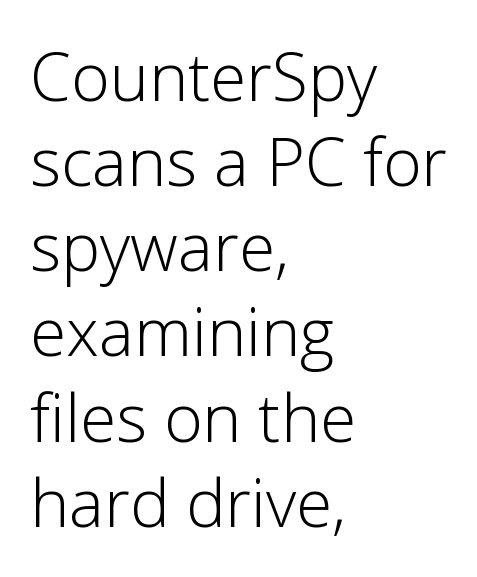
Is there much room between lines? A standard amount, neither cramped nor airy. Varying glyph widths throughout — classic text-font behaviour. The typesetter chose a ragged-right arrangement here. The lettering stays uniformly vertical, giving the passage a roman look. This is not heavy type; no bold has been used. Check under the words: just untouched page.
